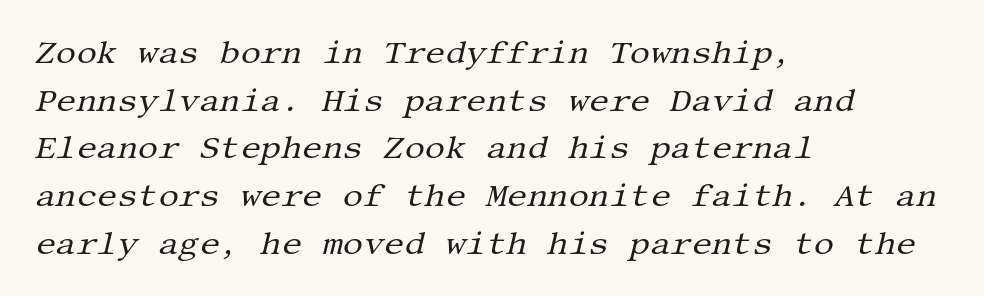
Plain, unruled lines of type. Line spacing here is normal. Stem width sits at or under what a default text font uses. The setting favours the left margin, as ordinary paragraphs usually do.
